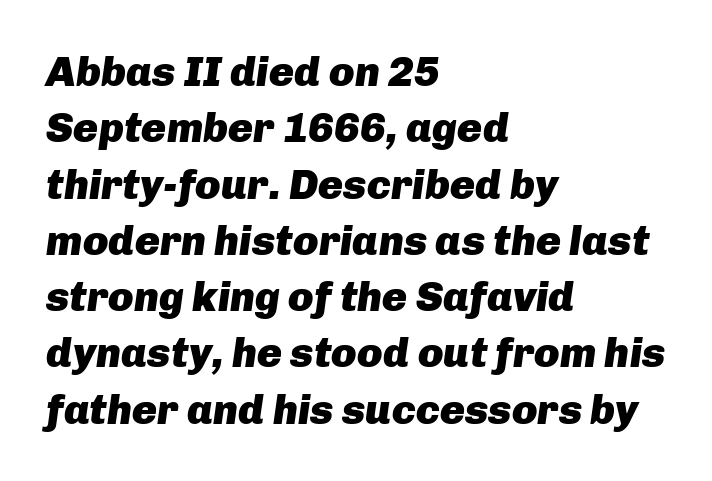
{"italic": "yes", "lean": "right", "slant_degrees": 8, "bold": "yes", "weight": "heavy", "width": "normal", "stroke_contrast": "low", "x_height": "medium", "monospaced": "no", "underline": "no", "align": "left", "line_spacing": "normal", "line_spacing_ratio": 1.34, "letter_spacing": "normal", "letter_spacing_em": 0.0, "glyph_px": 42}
